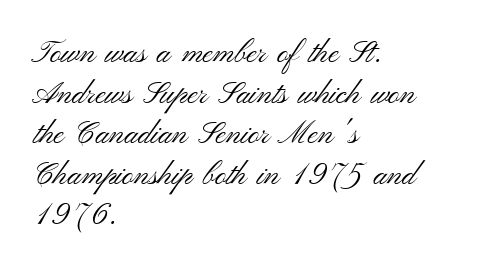
Q: Is the text bold? A: No.
Q: Is the text italic (slanted)? A: Yes.
Q: Is the typeface a serif or a sans-serif typeface? A: Sans-serif.
Q: Is the text underlined? A: No.
Q: How is the paragraph aligned? A: Left-aligned.
Q: Is the spacing between letters normal or unusually wide? A: Normal.
Q: Is the spacing between lines tight, normal or loose? A: Normal.
Q: Width (condensed, normal, or wide)? A: Wide.
Q: Stroke contrast? A: Medium.
Q: x-height? A: Small.
Q: Monospaced? A: No.
